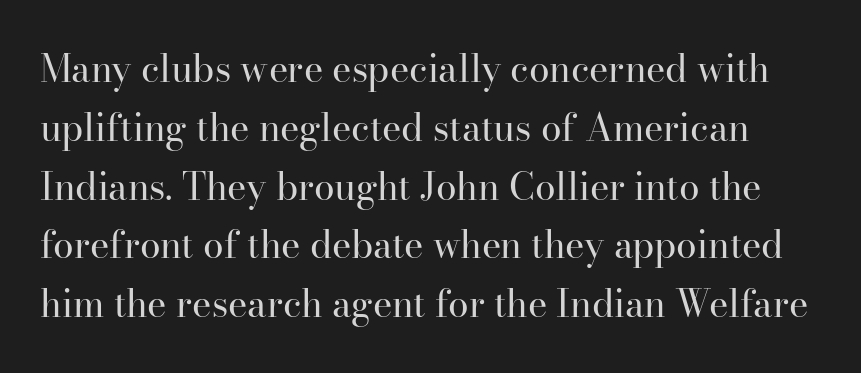
The image shows 37 px regular-weight serif type, upright; set normal line spacing (1.59x), normal letter spacing, not underlined; high stroke contrast and a small x-height.
